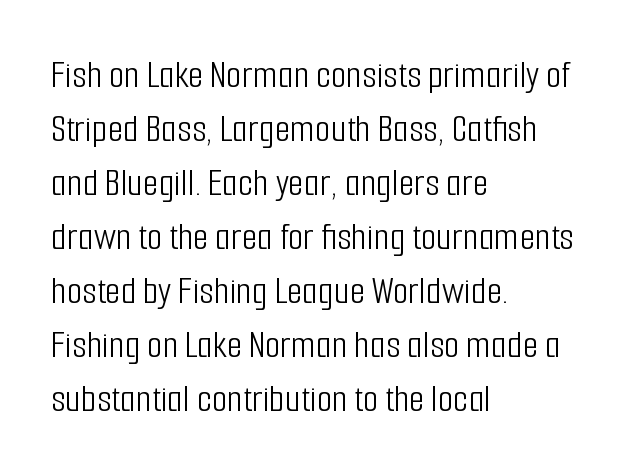
The image shows 40 px light, condensed sans-serif type, upright; set left-aligned, normal line spacing (1.35x), normal letter spacing, not underlined; low stroke contrast and a medium x-height.
